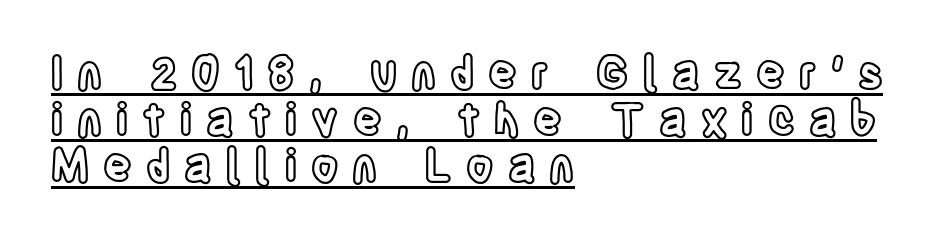
Q: Is the text italic (slanted)? A: No, it is upright.
Q: Is the text underlined? A: Yes.
Q: How is the paragraph aligned? A: Left-aligned.
Q: Is the spacing between letters normal or unusually wide? A: Unusually wide.
Q: Is the spacing between lines tight, normal or loose? A: Tight.
Q: Width (condensed, normal, or wide)? A: Condensed.
Q: x-height? A: Large.
Q: Monospaced? A: No.
